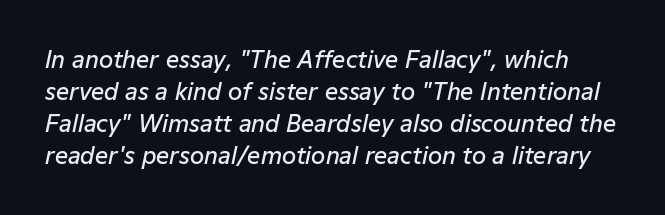
Q: Is the text bold? A: Semi-bold.
Q: Is the text italic (slanted)? A: Yes, it leans right by about 12 degrees.
Q: Is the text underlined? A: No.
Q: Is the spacing between letters normal or unusually wide? A: Normal.
Q: Is the spacing between lines tight, normal or loose? A: Normal.
